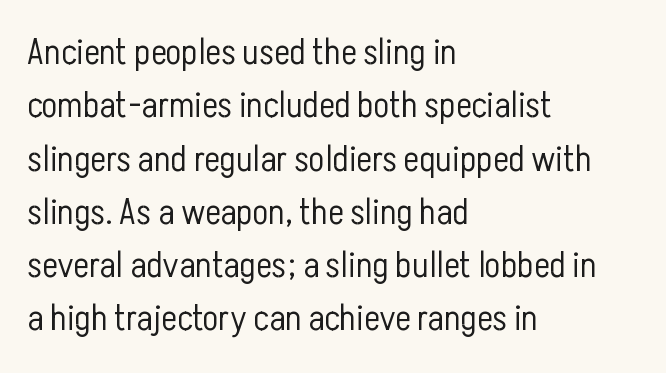
The image shows 37 px light, condensed sans-serif type, upright; set left-aligned, normal line spacing (1.44x), normal letter spacing, not underlined; low stroke contrast and a medium x-height.
